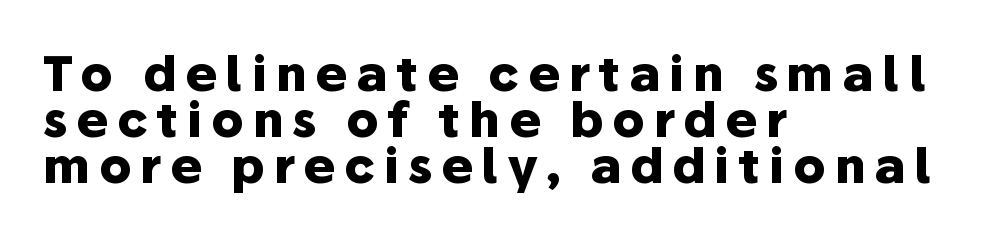
The image shows 48 px heavy sans-serif type, upright; set left-aligned, tight line spacing (0.96x), not underlined; low stroke contrast and a medium x-height.
